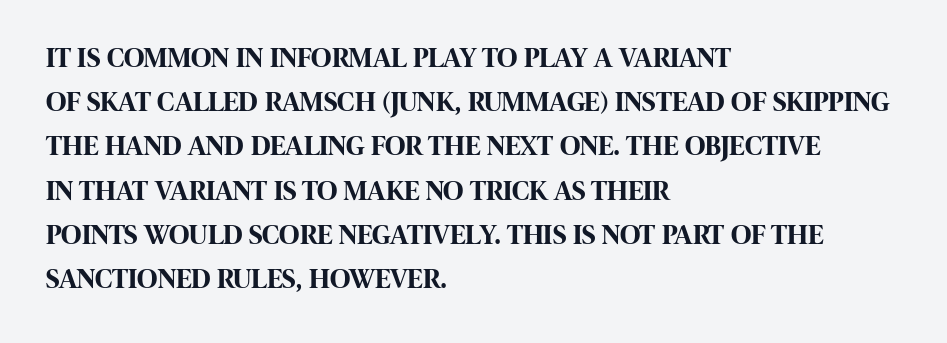
The image shows 28 px bold, condensed sans-serif type, upright; set left-aligned, normal line spacing (1.58x), normal letter spacing, not underlined; high stroke contrast and a large x-height.
